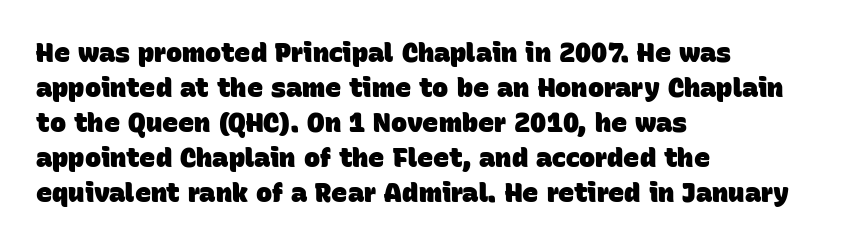
Q: Is the text bold? A: Yes.
Q: Is the text underlined? A: No.
Q: How is the paragraph aligned? A: Left-aligned.
Q: Is the spacing between letters normal or unusually wide? A: Normal.
Q: Is the spacing between lines tight, normal or loose? A: Normal.
